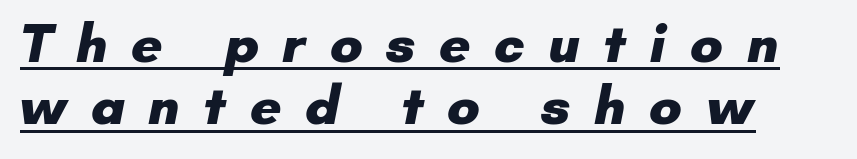
Q: Is the text bold? A: Yes.
Q: Is the typeface a serif or a sans-serif typeface? A: Sans-serif.
Q: Is the text underlined? A: Yes.
Q: How is the paragraph aligned? A: Left-aligned.
Q: Is the spacing between letters normal or unusually wide? A: Unusually wide.
Q: Is the spacing between lines tight, normal or loose? A: Tight.
Q: Width (condensed, normal, or wide)? A: Normal.
Q: Stroke contrast? A: Low.
Q: x-height? A: Small.
Q: Monospaced? A: No.
